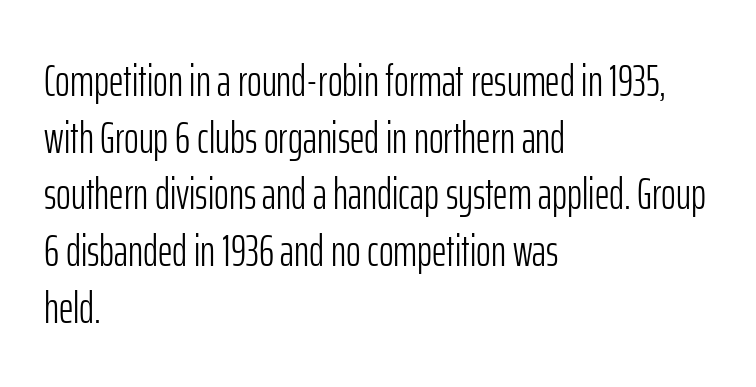
{"serif": "no", "italic": "no", "bold": "no", "weight": "light", "width": "condensed", "stroke_contrast": "low", "x_height": "medium", "monospaced": "no", "underline": "no", "align": "left", "line_spacing": "normal", "line_spacing_ratio": 1.26, "letter_spacing": "normal", "letter_spacing_em": 0.0, "glyph_px": 45}
